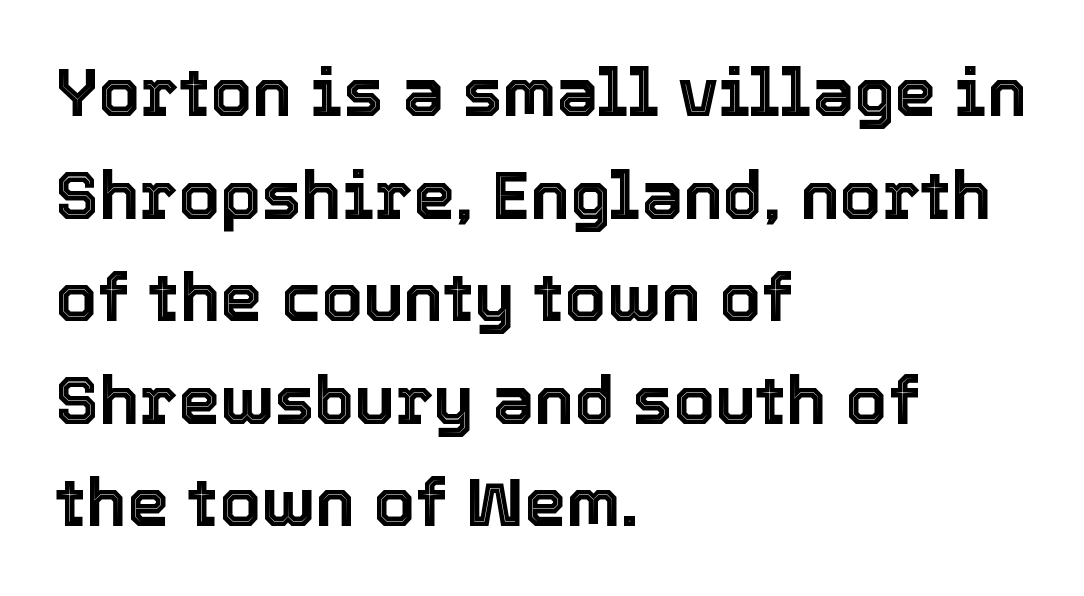
{"italic": "no", "width": "normal", "x_height": "medium", "monospaced": "no", "underline": "no", "align": "left", "line_spacing": "normal", "line_spacing_ratio": 1.53, "letter_spacing": "normal", "letter_spacing_em": 0.0, "glyph_px": 67}
